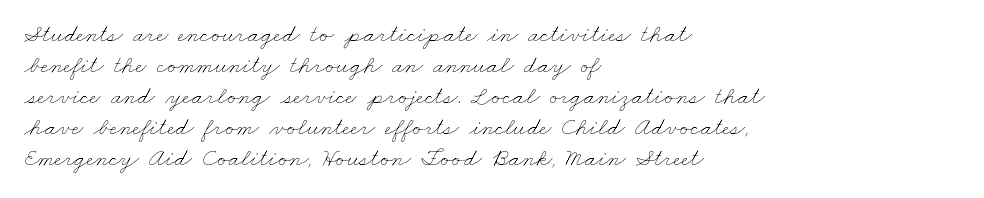
The image shows 25 px text type; set left-aligned, line spacing 1.24x, normal letter spacing, not underlined.
